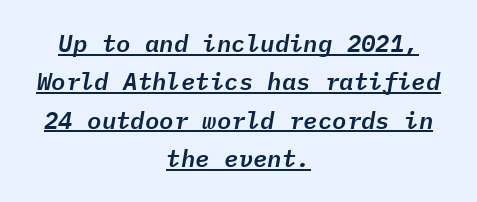
The image shows 24 px text type, italic (leaning right); set centered, normal line spacing (1.6x), normal letter spacing, underlined.
